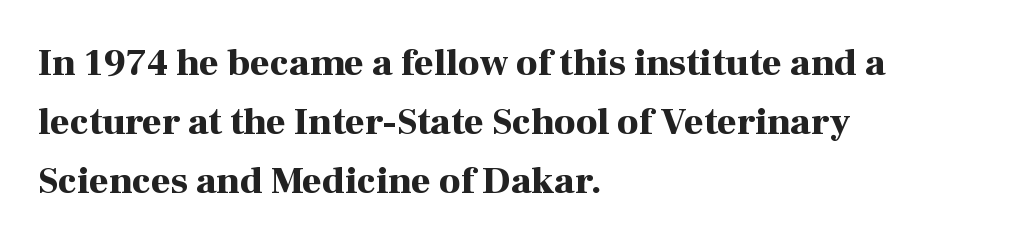
The image shows 38 px bold serif type, upright; set left-aligned, normal line spacing (1.55x), normal letter spacing, not underlined; high stroke contrast and a medium x-height.
